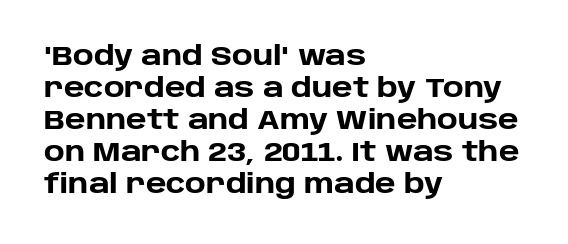
{"italic": "no", "bold": "yes", "underline": "no", "align": "left", "line_spacing_ratio": 1.23, "letter_spacing": "normal", "letter_spacing_em": 0.0, "glyph_px": 26}
